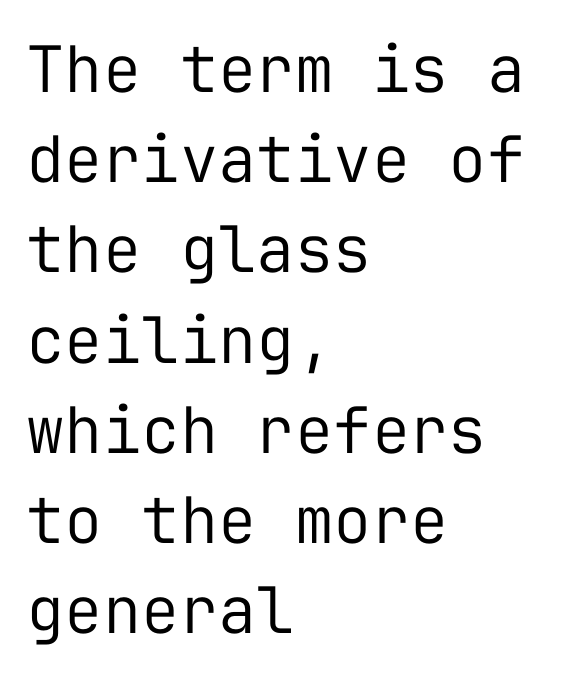
The image shows 64 px regular-weight sans-serif type, upright, monospaced; set left-aligned, normal line spacing (1.41x), normal letter spacing, not underlined; low stroke contrast and a medium x-height.
